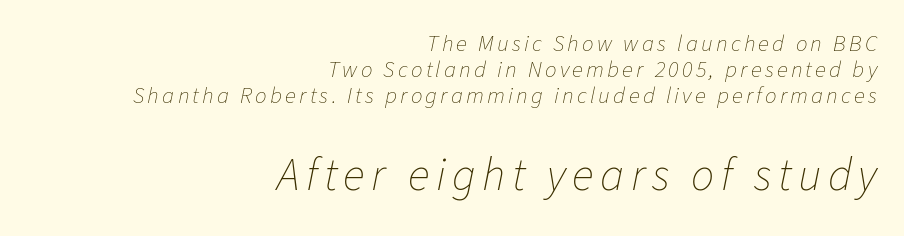
Q: Is the text bold? A: No.
Q: Is the text italic (slanted)? A: Yes, it leans right by about 11 degrees.
Q: Is the text underlined? A: No.
Q: How is the paragraph aligned? A: Right-aligned.
Q: Is the spacing between lines tight, normal or loose? A: Tight.
Q: Which block of text is set in a larger size, the first (top) or the second (bottom)? A: The second (bottom) one.
Q: Width (condensed, normal, or wide)? A: Normal.
Q: Stroke contrast? A: Low.
Q: x-height? A: Medium.
Q: Monospaced? A: No.
